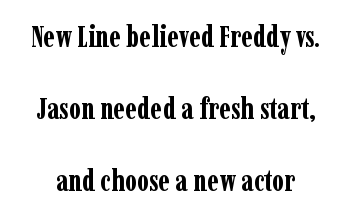
{"serif": "yes", "italic": "no", "bold": "yes", "weight": "bold", "width": "condensed", "stroke_contrast": "low", "x_height": "medium", "monospaced": "no", "underline": "no", "line_spacing": "loose", "line_spacing_ratio": 2.49, "letter_spacing": "normal", "letter_spacing_em": 0.0, "glyph_px": 29}
